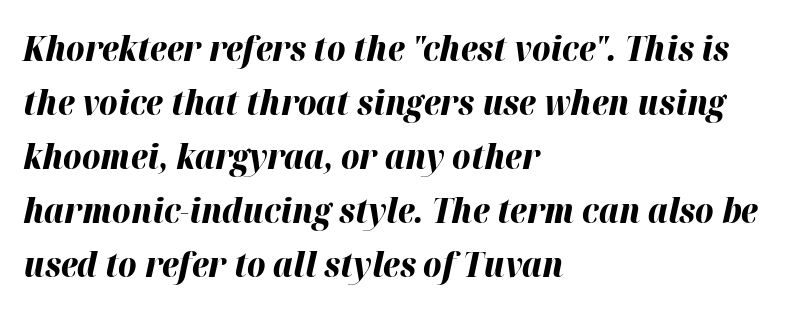
The image shows 35 px bold type, italic (leaning right); set left-aligned, normal line spacing (1.54x), normal letter spacing, not underlined; high stroke contrast and a medium x-height.
